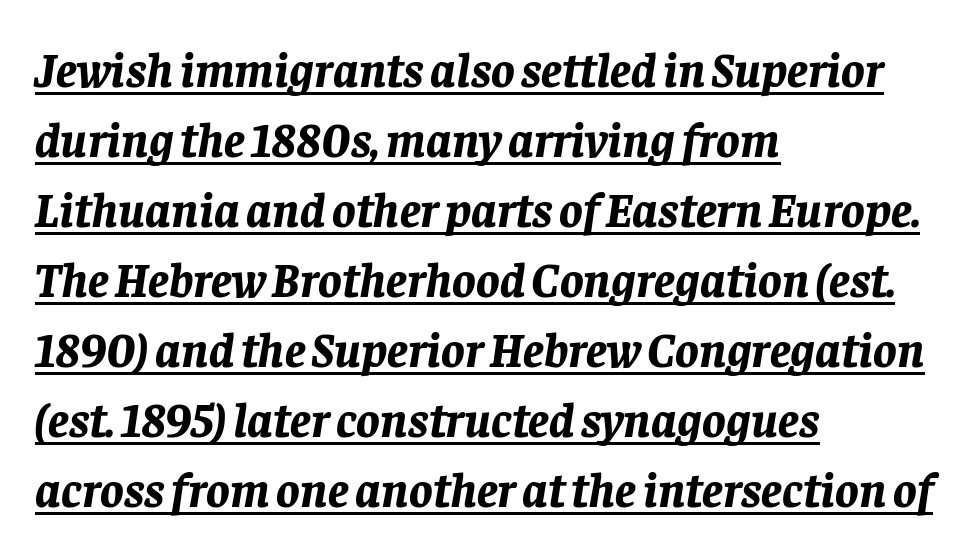
Rows of type keep a routine distance in the vertical direction. Underlined type. Horizontal alignment here is leftward, the default for most running prose. Posture: slanted. The letters advance in unequal steps, a hallmark of proportional type.
